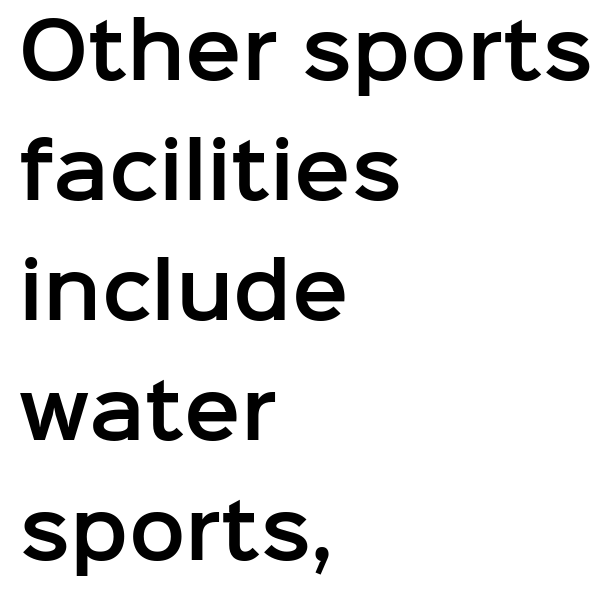
The image shows 75 px sans-serif type, upright; set left-aligned, normal line spacing (1.6x), normal letter spacing, not underlined; low stroke contrast and a medium x-height.
